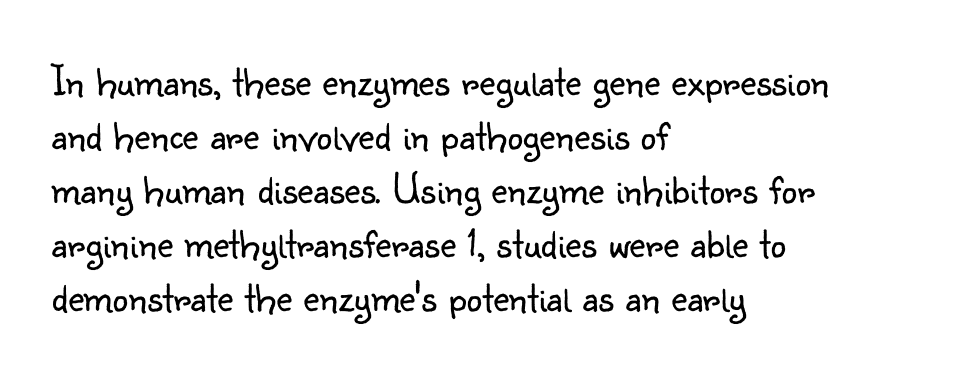
{"serif": "no", "italic": "no", "bold": "no", "weight": "light", "width": "normal", "stroke_contrast": "low", "x_height": "small", "monospaced": "no", "underline": "no", "align": "left", "line_spacing_ratio": 1.23, "letter_spacing": "normal", "letter_spacing_em": 0.0, "glyph_px": 44}
